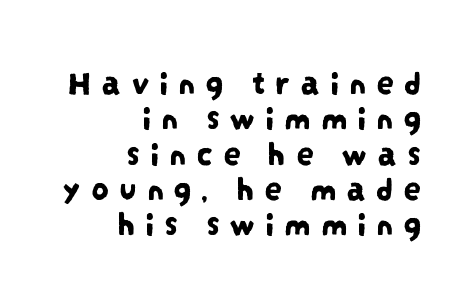
{"serif": "no", "width": "condensed", "stroke_contrast": "low", "x_height": "large", "monospaced": "no", "underline": "no", "align": "right", "line_spacing": "tight", "line_spacing_ratio": 1.01, "letter_spacing": "wide", "letter_spacing_em": 0.28, "glyph_px": 35}
